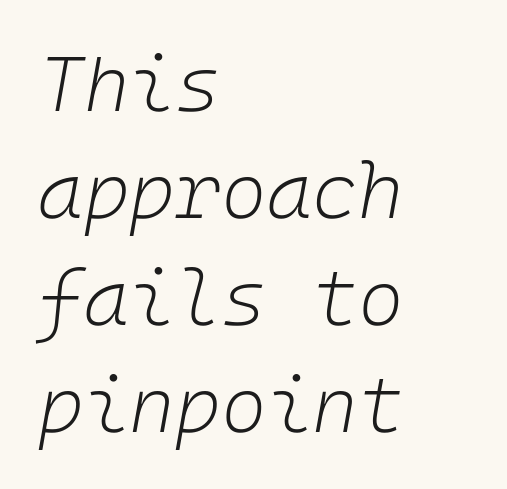
{"italic": "yes", "lean": "right", "slant_degrees": 10, "bold": "no", "weight": "light", "width": "normal", "stroke_contrast": "low", "x_height": "medium", "underline": "no", "align": "left", "line_spacing": "normal", "line_spacing_ratio": 1.37, "letter_spacing": "normal", "letter_spacing_em": 0.0, "glyph_px": 78}
